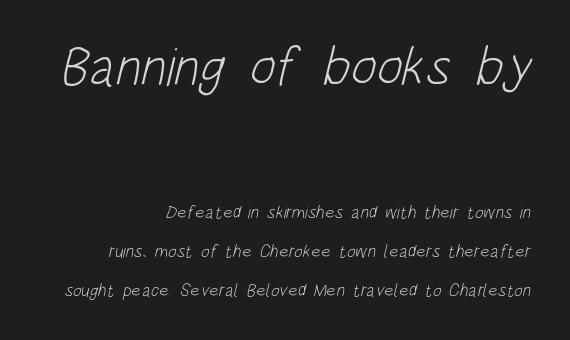
The image shows 55 px light, condensed sans-serif type; set right-aligned, loose line spacing (2.16x), normal letter spacing, not underlined; the first (top) block is 3.06x larger; low stroke contrast and a large x-height.
